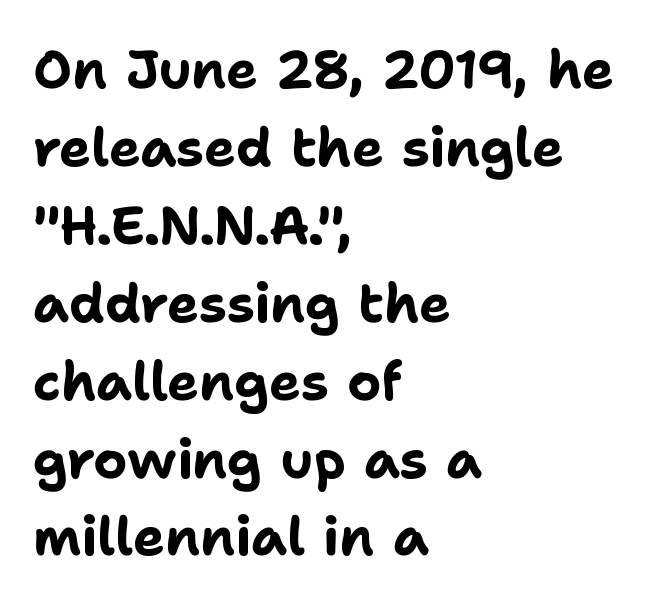
Q: Is the text bold? A: Yes.
Q: Is the text italic (slanted)? A: No, it is upright.
Q: Is the typeface a serif or a sans-serif typeface? A: Sans-serif.
Q: Is the text underlined? A: No.
Q: How is the paragraph aligned? A: Left-aligned.
Q: Is the spacing between letters normal or unusually wide? A: Normal.
Q: Is the spacing between lines tight, normal or loose? A: Normal.
Q: Width (condensed, normal, or wide)? A: Normal.
Q: Stroke contrast? A: Low.
Q: x-height? A: Medium.
Q: Monospaced? A: No.
